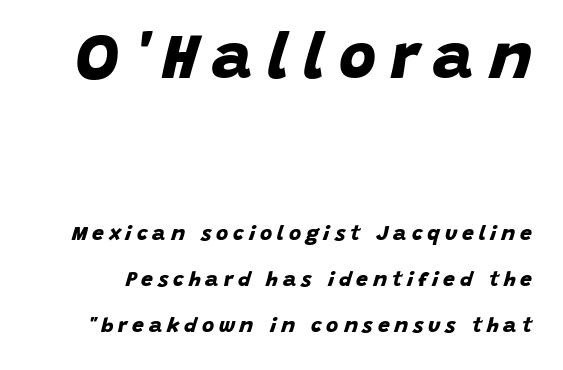
{"serif": "no", "bold": "yes", "weight": "bold", "width": "normal", "stroke_contrast": "low", "x_height": "large", "monospaced": "no", "underline": "no", "line_spacing": "loose", "line_spacing_ratio": 2.21, "letter_spacing": "wide", "letter_spacing_em": 0.23, "larger_block": "first", "size_ratio": 3.05, "glyph_px": 64}
